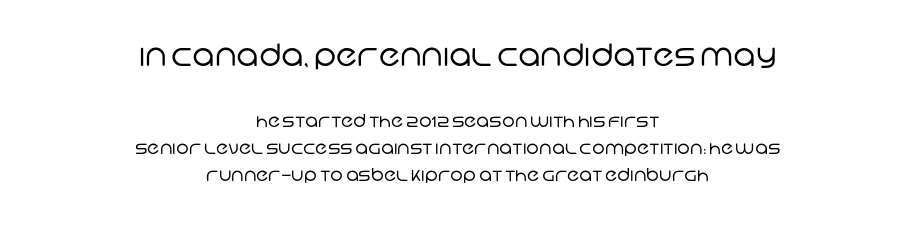
{"serif": "no", "bold": "no", "weight": "regular", "width": "normal", "stroke_contrast": "low", "x_height": "large", "monospaced": "no", "underline": "no", "align": "center", "line_spacing": "normal", "line_spacing_ratio": 1.49, "letter_spacing": "normal", "letter_spacing_em": 0.0, "larger_block": "first", "size_ratio": 1.72, "glyph_px": 31}
